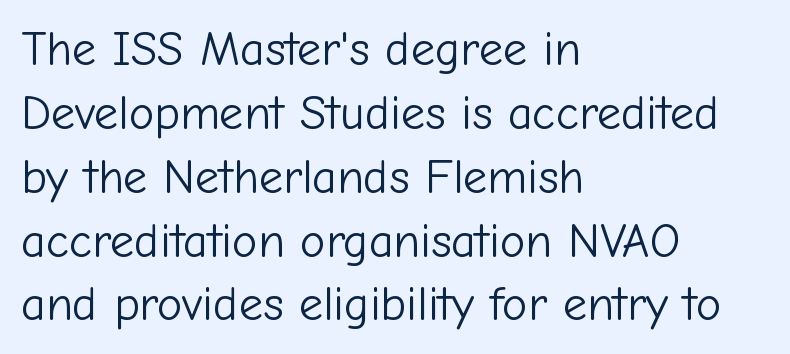
{"serif": "no", "italic": "no", "bold": "no", "weight": "light", "width": "normal", "stroke_contrast": "low", "x_height": "medium", "monospaced": "no", "underline": "no", "align": "left", "line_spacing": "normal", "line_spacing_ratio": 1.33, "letter_spacing": "normal", "letter_spacing_em": 0.0, "glyph_px": 48}
